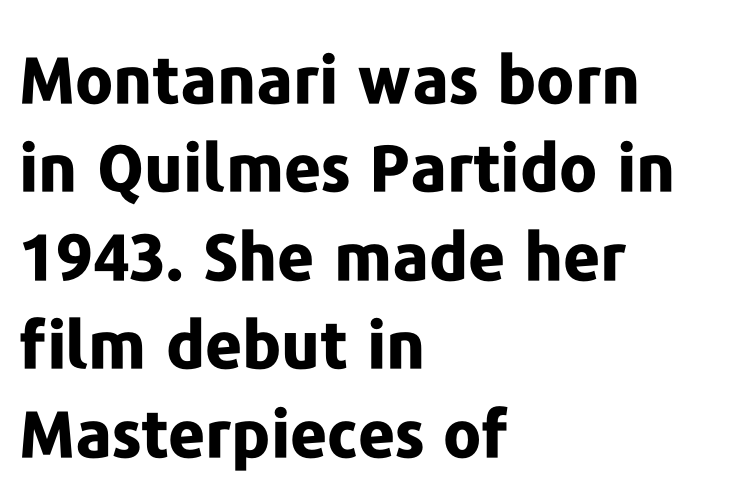
Q: Is the text bold? A: Yes.
Q: Is the text italic (slanted)? A: No, it is upright.
Q: Is the typeface a serif or a sans-serif typeface? A: Sans-serif.
Q: Is the text underlined? A: No.
Q: How is the paragraph aligned? A: Left-aligned.
Q: Is the spacing between letters normal or unusually wide? A: Normal.
Q: Is the spacing between lines tight, normal or loose? A: Normal.
Q: Width (condensed, normal, or wide)? A: Normal.
Q: Stroke contrast? A: Low.
Q: x-height? A: Medium.
Q: Monospaced? A: No.
